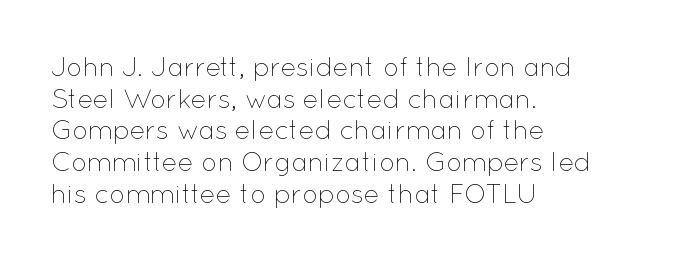
Nope, not italic — everything's standing straight. The font is comparable to plain body text, perhaps lighter. Inter-character spacing is left at the font's built-in metrics. The zone under the glyphs is completely vacant. These lines are set flush left with a ragged right edge.
